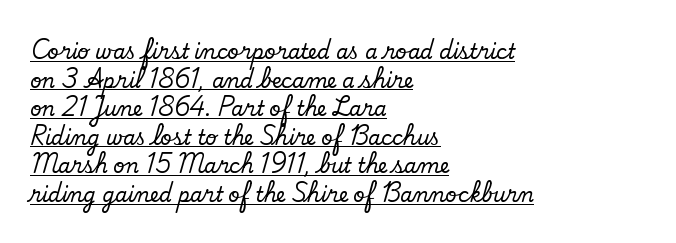
The image shows 20 px text type; set left-aligned, normal line spacing (1.43x), normal letter spacing, underlined.
